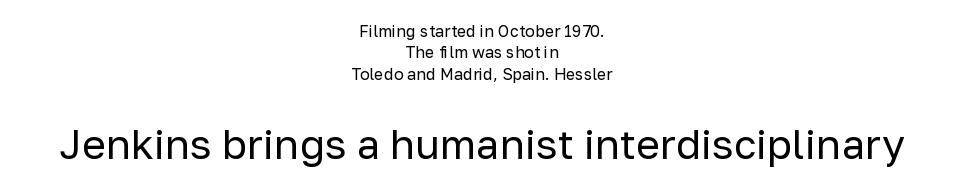
The image shows 41 px regular-weight sans-serif type, upright; set centered, normal line spacing (1.34x), normal letter spacing, not underlined; the second (bottom) block is 2.56x larger; low stroke contrast and a medium x-height.
